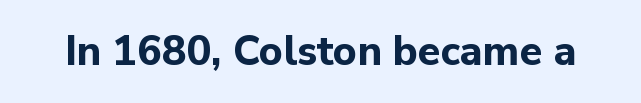
The lettering holds an erect, upright posture throughout. In terms of weight, the rendering is a true, heavy bold. Beneath every word, the page is bare. The type family on display is of the sans-serif kind. Does extra space separate the letters? No, they use regular spacing. Each letter keeps its own natural width here, so spacing adapts to shape.
